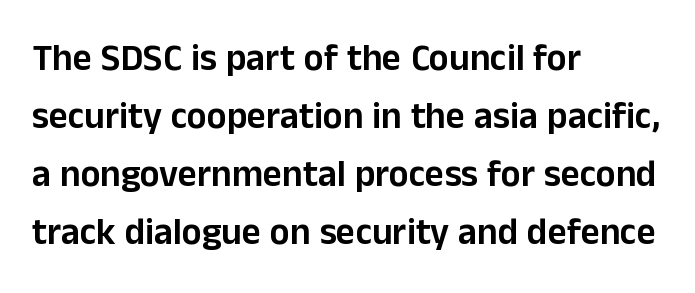
{"serif": "no", "italic": "no", "width": "normal", "stroke_contrast": "low", "x_height": "medium", "monospaced": "no", "underline": "no", "align": "left", "line_spacing": "normal", "line_spacing_ratio": 1.57, "letter_spacing": "normal", "letter_spacing_em": 0.0, "glyph_px": 37}
